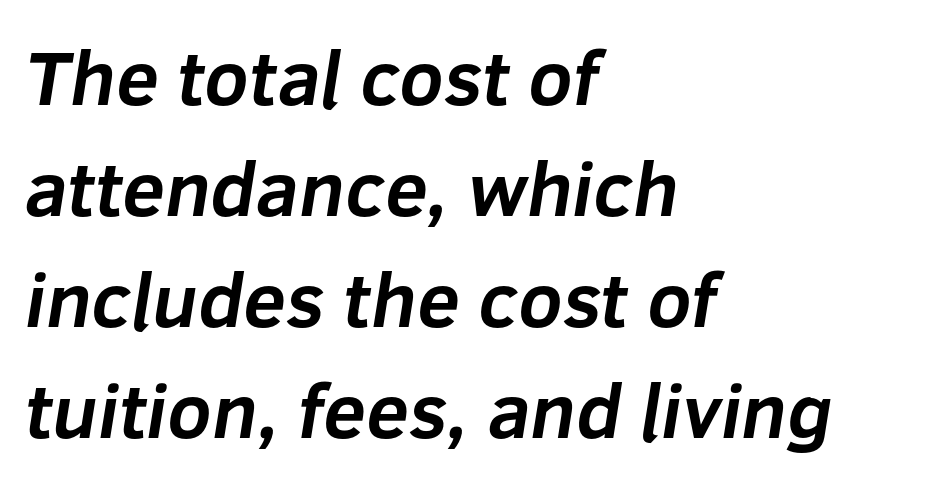
Q: Is the text bold? A: Yes.
Q: Is the typeface a serif or a sans-serif typeface? A: Sans-serif.
Q: Is the text underlined? A: No.
Q: How is the paragraph aligned? A: Left-aligned.
Q: Is the spacing between letters normal or unusually wide? A: Normal.
Q: Is the spacing between lines tight, normal or loose? A: Normal.
Q: Width (condensed, normal, or wide)? A: Normal.
Q: Stroke contrast? A: Low.
Q: x-height? A: Medium.
Q: Monospaced? A: No.
